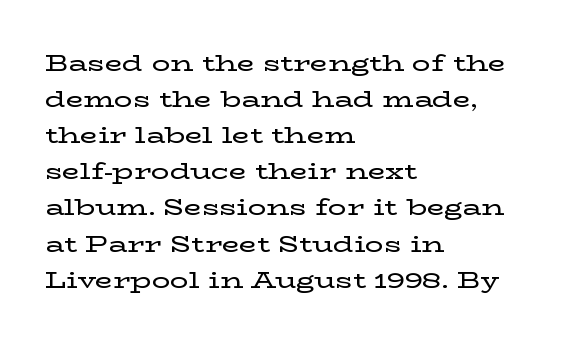
Regular leading. Check under the words: just untouched page. The type is set solid horizontally, with unmodified tracking. The paragraph has a hard left edge and a soft right edge.
